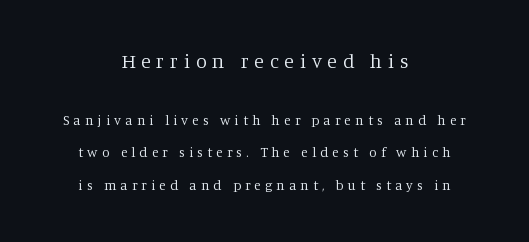
Is the lower block the larger one? No — the upper block carries the bigger type. No heavy texture on the line: the type isn't bold. It's the straight-up-and-down kind of type. The passage shown stacks its lines with a broad gap. One-word summary of the alignment: center. The strip under each line holds only bare page.
